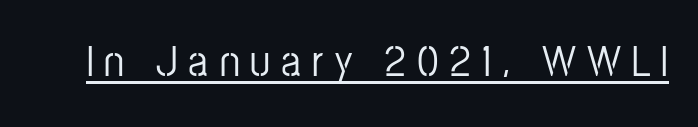
Short note: letters widely spaced. The face used here appears with an underline applied. Serifs: no, the terminals of the letterforms are clean. Is this a fixed-width face? No — the glyphs have proportional, varying widths.
